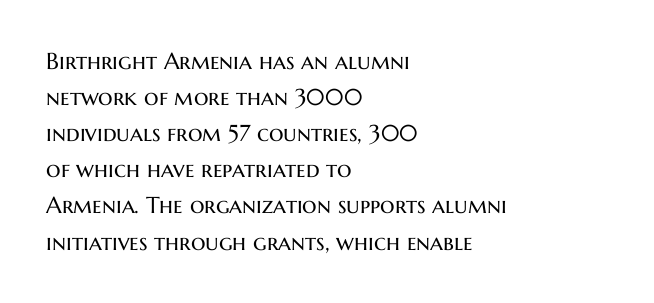
Nothing unusual about the tracking: characters are spaced as the font intends. The typesetter chose a ragged-right arrangement here. Vertical strokes here are truly vertical. In terms of leading, this rendering sits right in the middle.
